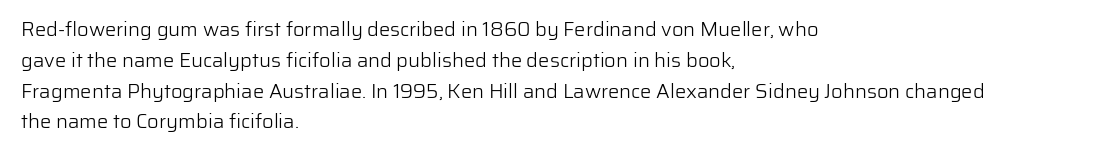
The image shows 20 px text type, upright; set left-aligned, normal line spacing (1.54x), normal letter spacing, not underlined.
